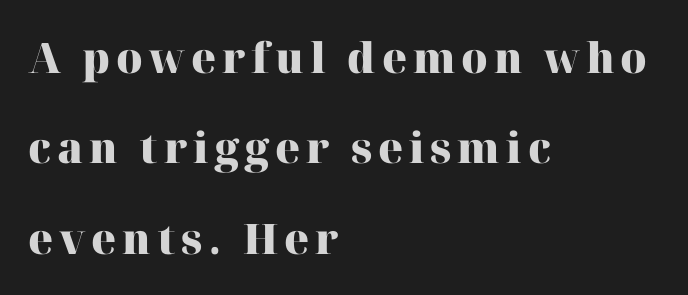
Q: Is the text bold? A: Yes.
Q: Is the text italic (slanted)? A: No, it is upright.
Q: Is the typeface a serif or a sans-serif typeface? A: Serif.
Q: Is the text underlined? A: No.
Q: How is the paragraph aligned? A: Left-aligned.
Q: Is the spacing between lines tight, normal or loose? A: Loose.
Q: Width (condensed, normal, or wide)? A: Normal.
Q: Stroke contrast? A: High.
Q: x-height? A: Medium.
Q: Monospaced? A: No.
